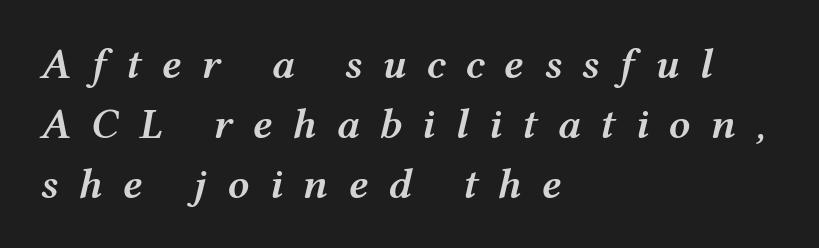
I'd describe the lettering as semibold — firm but not a full bold. The face used here is proportionally spaced, like ordinary book or web type. There is plenty of visible air inserted between adjacent glyphs. In terms of leading, this rendering sits right in the middle. A classic flush-left, rag-right setting is used for this passage.
